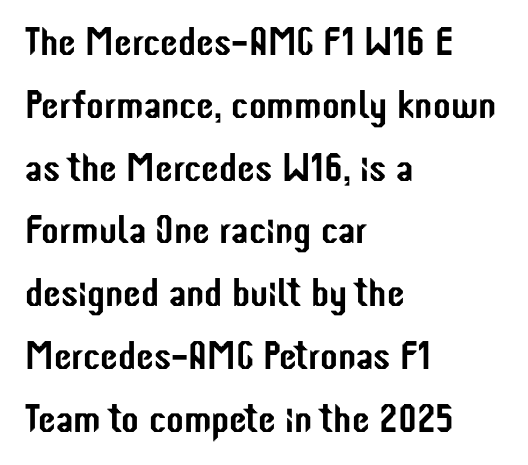
Quick note: interline space is typical. This sample uses a sans-serif face. Nothing unusual about the tracking: characters are spaced as the font intends. These lines were composed using upright roman letters.
